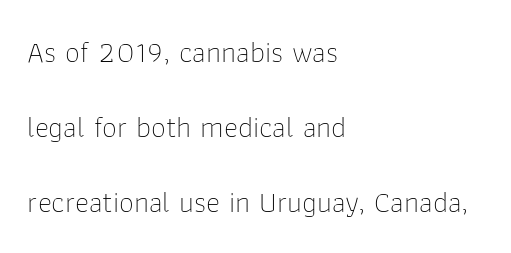
The font sits on the lighter half of the weight spectrum, regular included. Default kerning and tracking; the words read as compact shapes. You could not count columns in this text — the font is proportionally spaced. Notice how the stems are strictly vertical — no italics here. Nobody drew a line under any word here.
